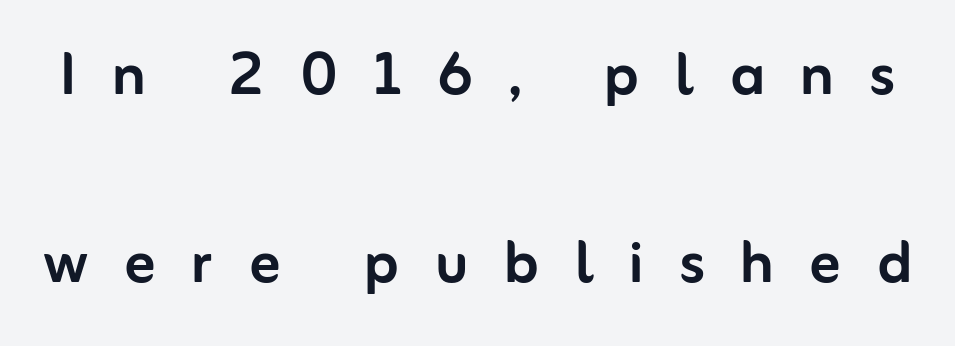
The image shows 76 px sans-serif type, upright; set loose line spacing (2.48x), unusually wide letter spacing (+0.47 em), not underlined; low stroke contrast and a medium x-height.
